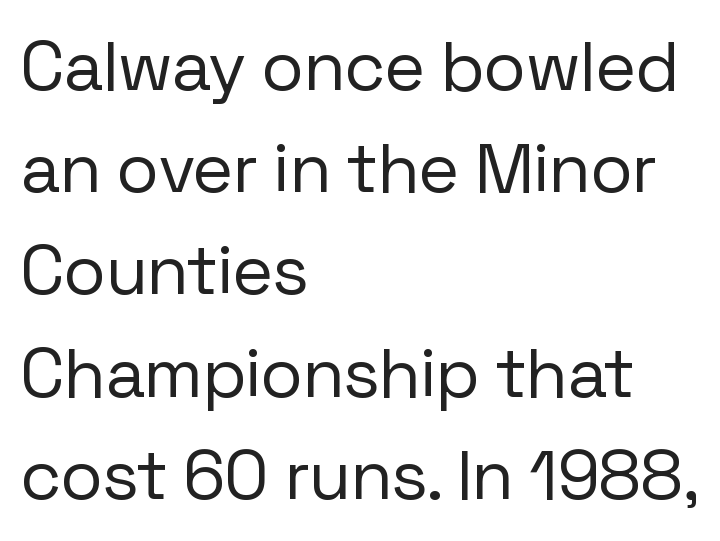
Q: Is the text bold? A: No.
Q: Is the text italic (slanted)? A: No, it is upright.
Q: Is the typeface a serif or a sans-serif typeface? A: Sans-serif.
Q: Is the text underlined? A: No.
Q: How is the paragraph aligned? A: Left-aligned.
Q: Is the spacing between letters normal or unusually wide? A: Normal.
Q: Is the spacing between lines tight, normal or loose? A: Normal.
Q: Width (condensed, normal, or wide)? A: Normal.
Q: Stroke contrast? A: Low.
Q: x-height? A: Medium.
Q: Monospaced? A: No.
